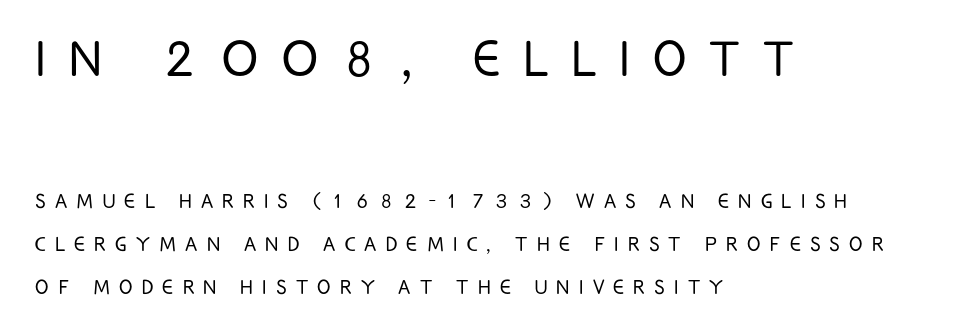
{"serif": "no", "italic": "no", "bold": "no", "weight": "light", "width": "condensed", "stroke_contrast": "low", "x_height": "large", "monospaced": "no", "underline": "no", "align": "left", "line_spacing_ratio": 1.72, "letter_spacing": "wide", "letter_spacing_em": 0.37, "larger_block": "first", "size_ratio": 2.48, "glyph_px": 62}
